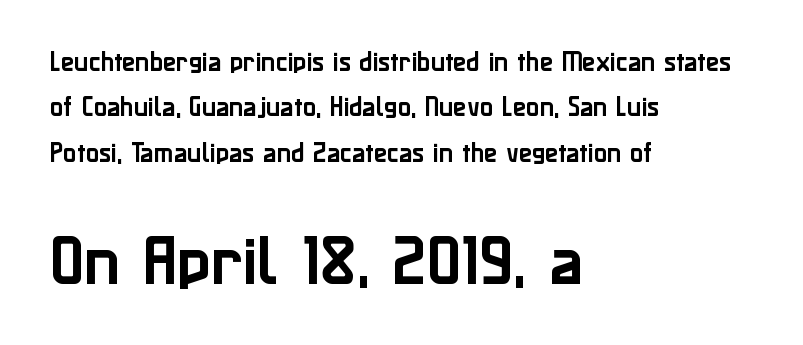
The image shows 56 px sans-serif type, upright; set left-aligned, loose line spacing (2.06x), normal letter spacing, not underlined; the second (bottom) block is 2.55x larger; low stroke contrast and a medium x-height.
